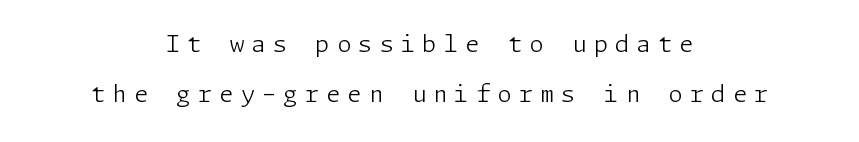
{"italic": "no", "bold": "no", "underline": "no", "align": "center", "line_spacing": "loose", "line_spacing_ratio": 2.19, "letter_spacing": "wide", "letter_spacing_em": 0.31, "glyph_px": 23}
